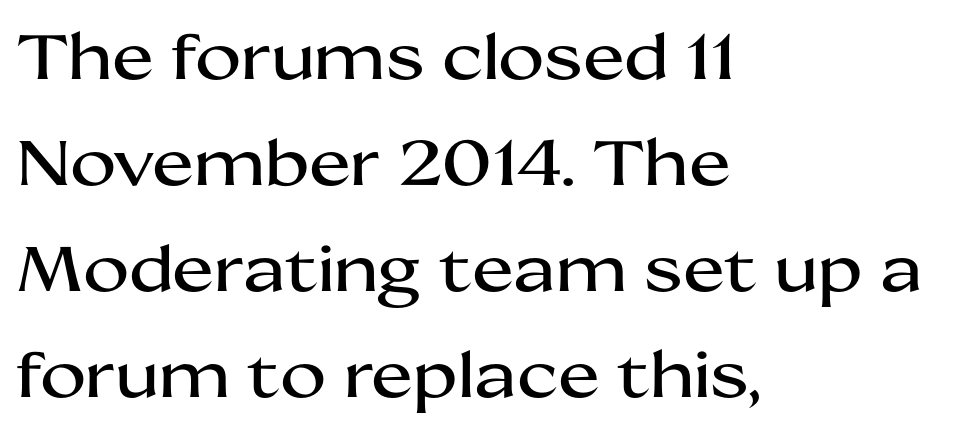
The image shows 63 px wide type, upright; set left-aligned, normal line spacing (1.68x), normal letter spacing, not underlined; medium stroke contrast and a medium x-height.
